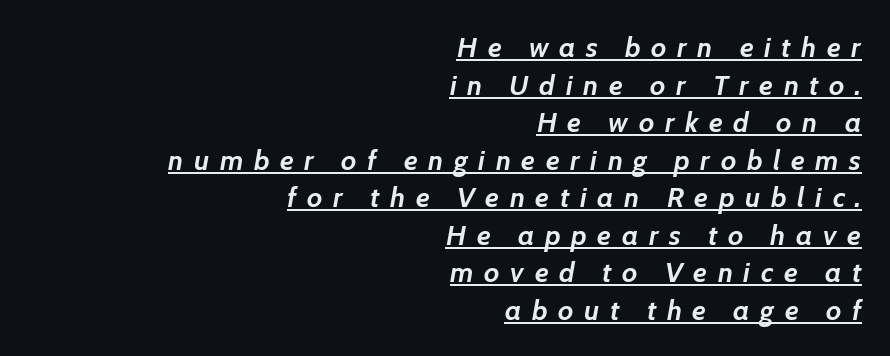
{"italic": "yes", "lean": "right", "slant_degrees": 7, "bold": "yes", "weight": "semibold", "width": "normal", "stroke_contrast": "low", "x_height": "medium", "monospaced": "no", "underline": "yes", "align": "right", "line_spacing": "normal", "line_spacing_ratio": 1.34, "letter_spacing": "wide", "letter_spacing_em": 0.38, "glyph_px": 28}
